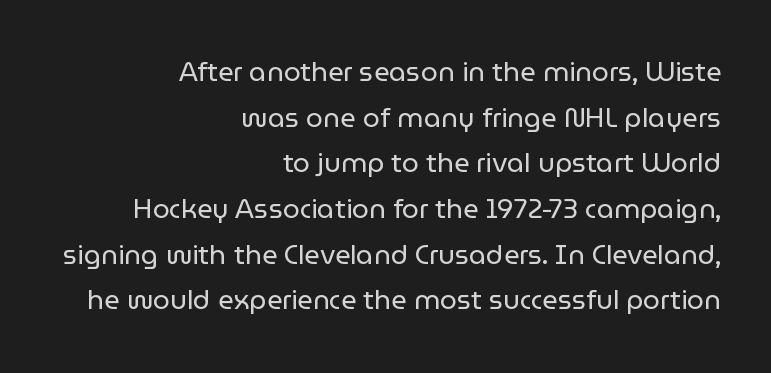
Q: Is the text bold? A: No.
Q: Is the text italic (slanted)? A: No, it is upright.
Q: Is the text underlined? A: No.
Q: How is the paragraph aligned? A: Right-aligned.
Q: Is the spacing between letters normal or unusually wide? A: Normal.
Q: Is the spacing between lines tight, normal or loose? A: Normal.
